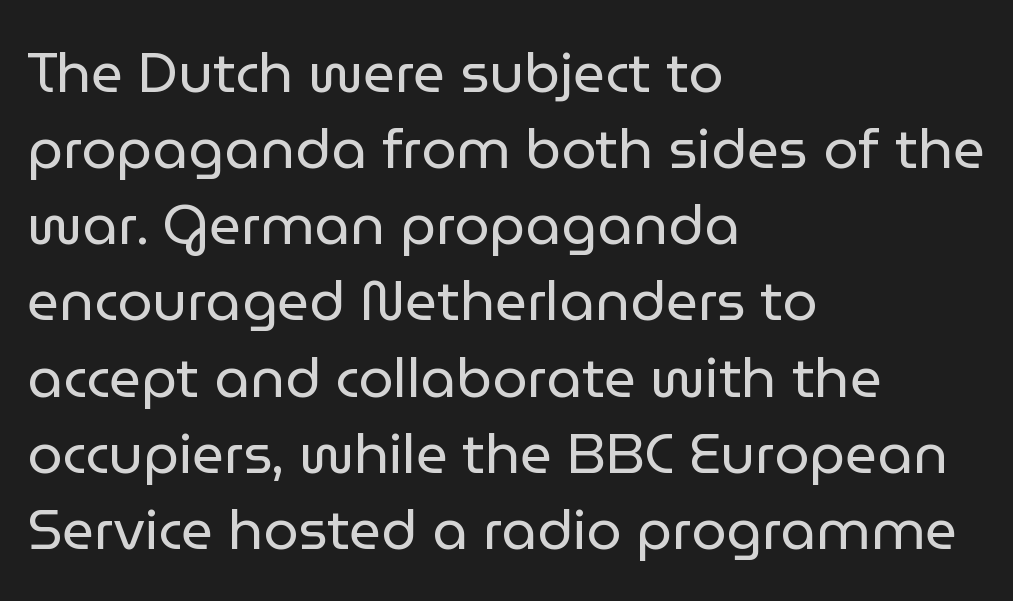
Caption: standard tracking, unaltered. The text was rendered using a sans face with plain stroke endings. The passage is arranged the way most books set body copy — flush left. Unmarked baselines from the first word to the last. A quiet, ordinary-to-light weight characterises the typeface.
